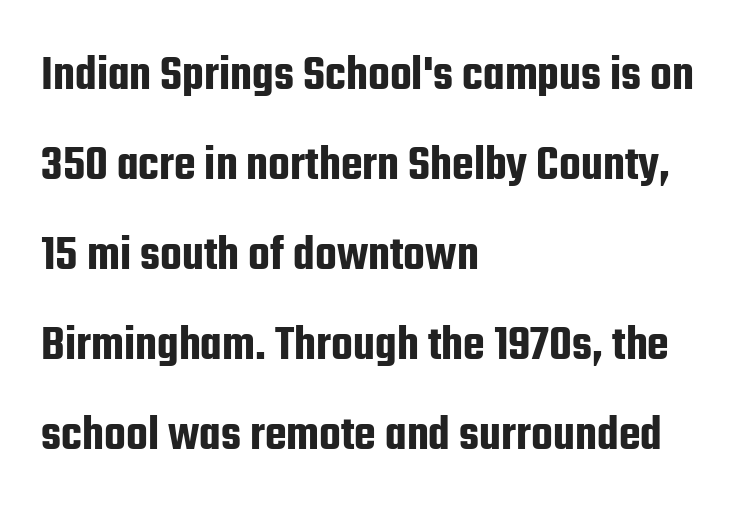
{"serif": "no", "italic": "no", "width": "condensed", "stroke_contrast": "low", "x_height": "medium", "monospaced": "no", "underline": "no", "align": "left", "line_spacing_ratio": 1.8, "letter_spacing": "normal", "letter_spacing_em": 0.0, "glyph_px": 50}
